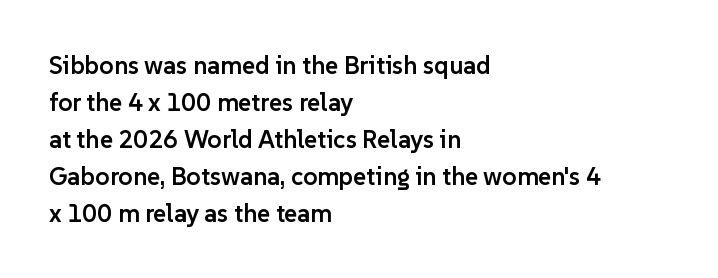
Posture: upright roman. The string is rendered with underlining switched off. Layout note: lines flush left. The line texture is even and compact thanks to regular tracking.
